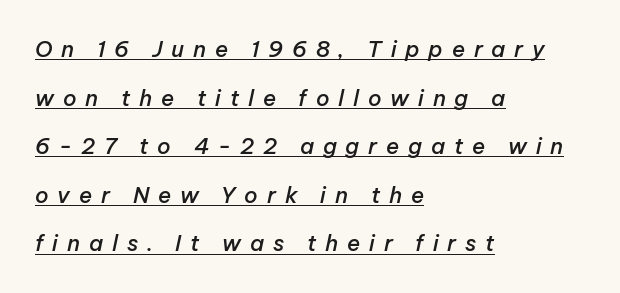
A typographer would call this underscored text. The rendering inserts visible extra space after every character. Each line starts at the same left margin while the right side varies. Students, observe: this is what heavily led, spacious text looks like. Yep, that's italic — everything's leaning.
